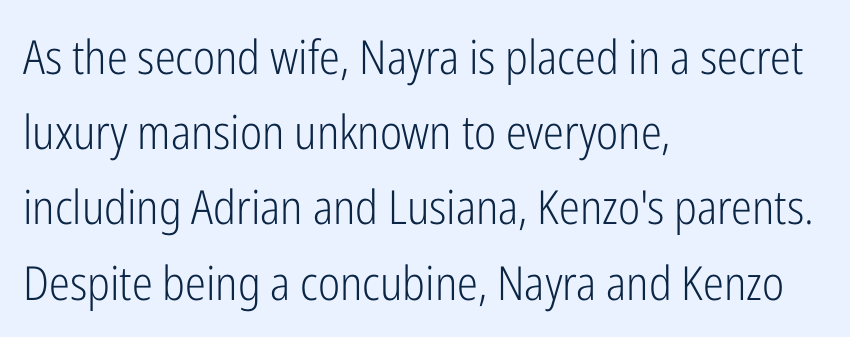
Horizontal bands of white between lines are of average thickness. Are there feet on the stems? There aren't — it's a sans. Varying glyph widths throughout — classic text-font behaviour. A clean baseline with only descenders dipping below it.
